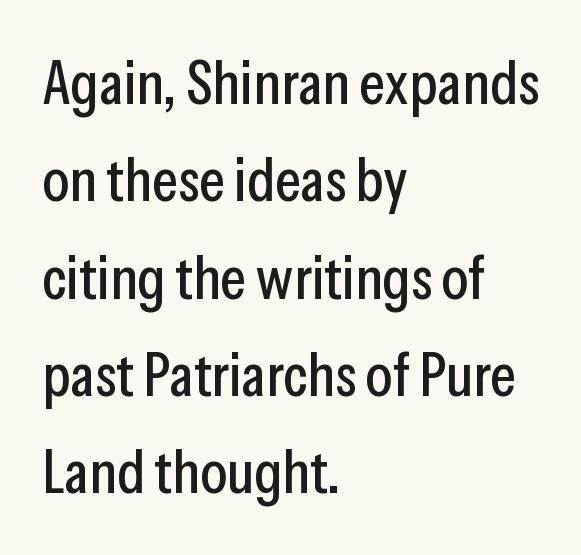
Q: Is the text italic (slanted)? A: No, it is upright.
Q: Is the typeface a serif or a sans-serif typeface? A: Sans-serif.
Q: Is the text underlined? A: No.
Q: How is the paragraph aligned? A: Left-aligned.
Q: Is the spacing between letters normal or unusually wide? A: Normal.
Q: Is the spacing between lines tight, normal or loose? A: Normal.
Q: Width (condensed, normal, or wide)? A: Condensed.
Q: Stroke contrast? A: Low.
Q: x-height? A: Medium.
Q: Monospaced? A: No.
